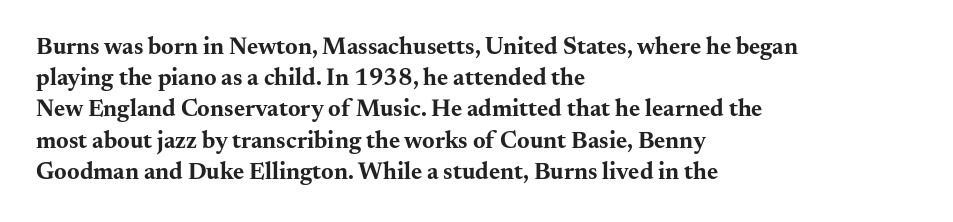
Q: Is the text bold? A: Yes.
Q: Is the text italic (slanted)? A: No, it is upright.
Q: Is the text underlined? A: No.
Q: How is the paragraph aligned? A: Left-aligned.
Q: Is the spacing between letters normal or unusually wide? A: Normal.
Q: Is the spacing between lines tight, normal or loose? A: Normal.
